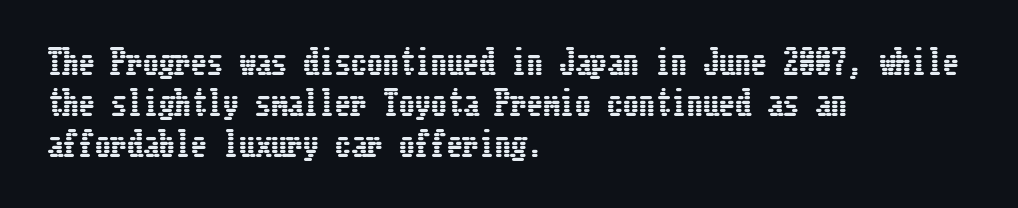
Unmarked baselines from the first word to the last. Inter-character spacing is left at the font's built-in metrics. Typeset ragged right — the left edge is the straight one. Quick note: not italic, upright.
